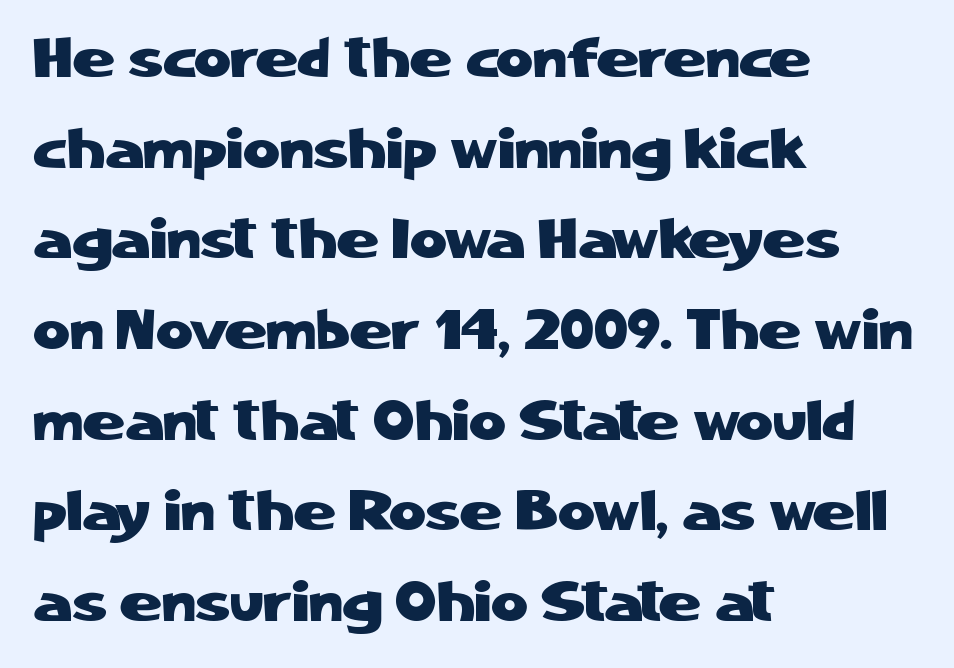
The image shows 57 px sans-serif type, upright; set left-aligned, normal line spacing (1.59x), normal letter spacing, not underlined; low stroke contrast and a medium x-height.
